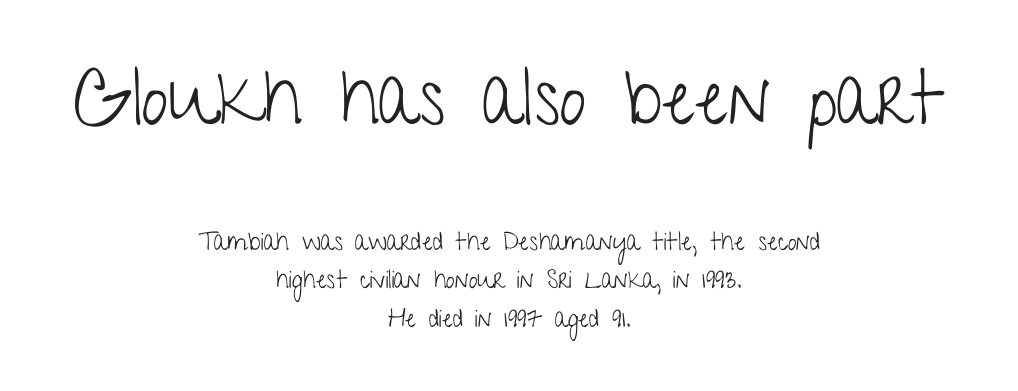
Q: Is the text bold? A: No.
Q: Is the text italic (slanted)? A: No, it is upright.
Q: Is the typeface a serif or a sans-serif typeface? A: Sans-serif.
Q: Is the text underlined? A: No.
Q: How is the paragraph aligned? A: Centered.
Q: Is the spacing between letters normal or unusually wide? A: Normal.
Q: Is the spacing between lines tight, normal or loose? A: Normal.
Q: Which block of text is set in a larger size, the first (top) or the second (bottom)? A: The first (top) one.
Q: Width (condensed, normal, or wide)? A: Condensed.
Q: Stroke contrast? A: Low.
Q: x-height? A: Medium.
Q: Monospaced? A: No.
